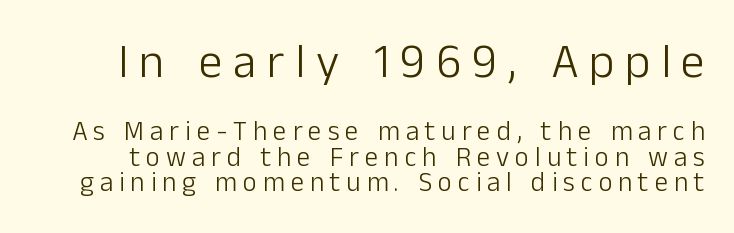
{"serif": "no", "italic": "no", "bold": "no", "weight": "light", "width": "normal", "stroke_contrast": "low", "x_height": "medium", "monospaced": "no", "underline": "no", "line_spacing": "tight", "line_spacing_ratio": 0.95, "letter_spacing": "wide", "letter_spacing_em": 0.22, "larger_block": "first", "size_ratio": 1.78, "glyph_px": 48}
